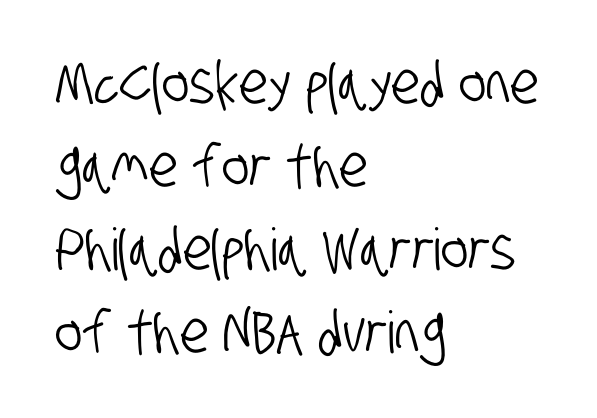
{"serif": "no", "width": "condensed", "stroke_contrast": "low", "x_height": "large", "monospaced": "no", "underline": "no", "align": "left", "line_spacing": "normal", "line_spacing_ratio": 1.43, "letter_spacing": "normal", "letter_spacing_em": 0.0, "glyph_px": 58}
